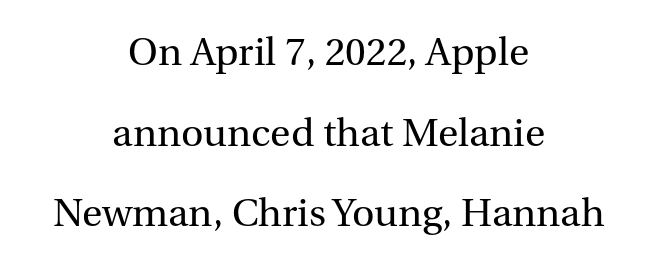
The horizontal fit of the characters is conventional and even. Descenders are the only things crossing below the line. The rendering uses natural spacing where letterforms have individual widths. No italicization has been applied; the sample stays upright.
